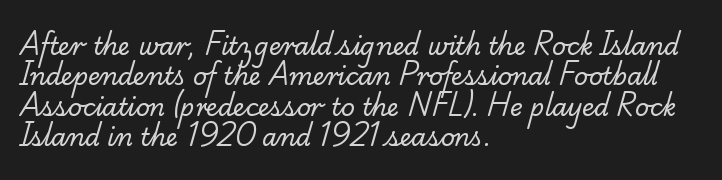
{"bold": "no", "underline": "no", "align": "left", "line_spacing": "normal", "line_spacing_ratio": 1.27, "letter_spacing": "normal", "letter_spacing_em": 0.0, "glyph_px": 24}
